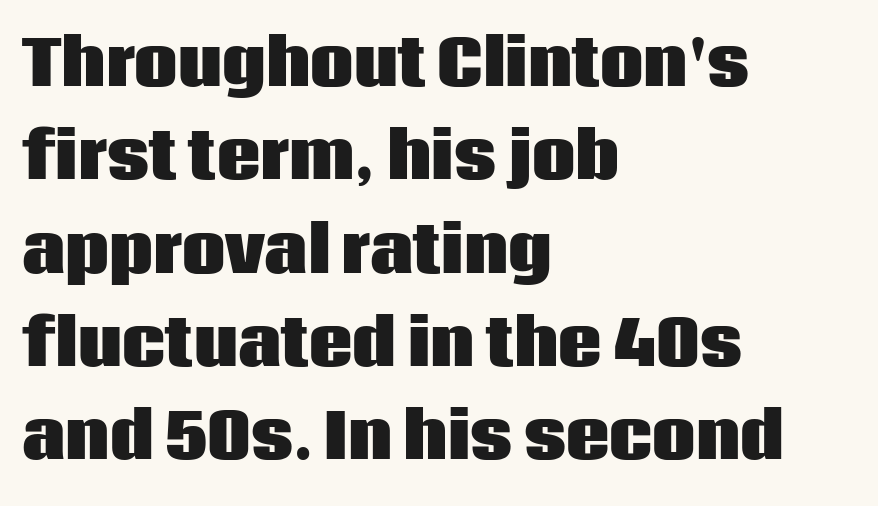
{"serif": "no", "italic": "no", "bold": "yes", "weight": "heavy", "width": "normal", "stroke_contrast": "low", "x_height": "large", "monospaced": "no", "underline": "no", "align": "left", "line_spacing": "normal", "line_spacing_ratio": 1.53, "letter_spacing": "normal", "letter_spacing_em": 0.0, "glyph_px": 61}
